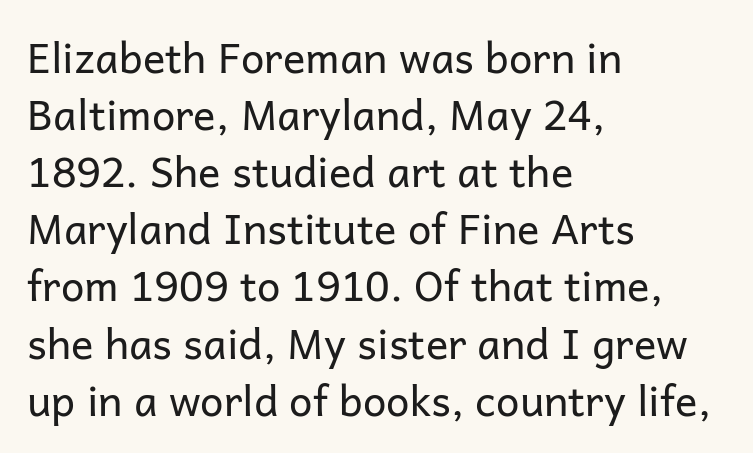
{"serif": "no", "italic": "no", "bold": "no", "weight": "regular", "width": "normal", "stroke_contrast": "low", "x_height": "medium", "monospaced": "no", "underline": "no", "align": "left", "line_spacing": "normal", "line_spacing_ratio": 1.36, "letter_spacing": "normal", "letter_spacing_em": 0.0, "glyph_px": 42}
